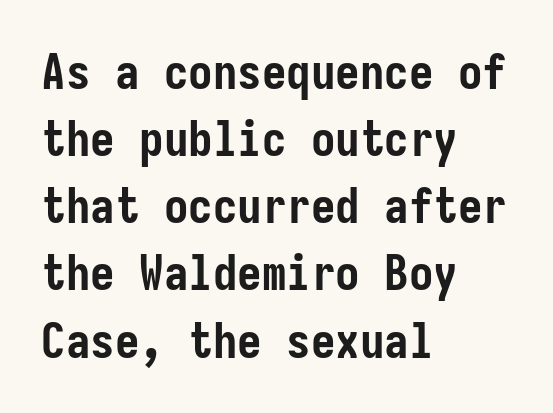
The image shows 49 px semibold, condensed sans-serif type, upright; set left-aligned, normal line spacing (1.37x), normal letter spacing, not underlined; low stroke contrast and a medium x-height.
